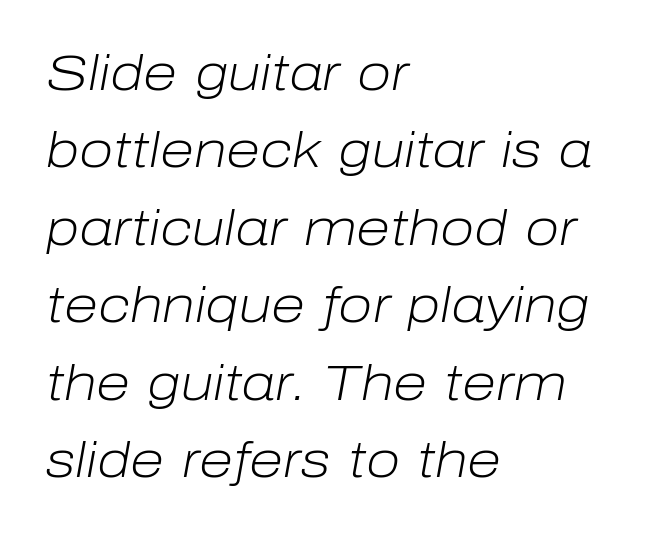
A typesetter would call this proportional, since set widths differ per character. Stems and bowls with no extra thickness — not bold. Normally led — the rows are evenly, conventionally spaced. Style check: oblique.
